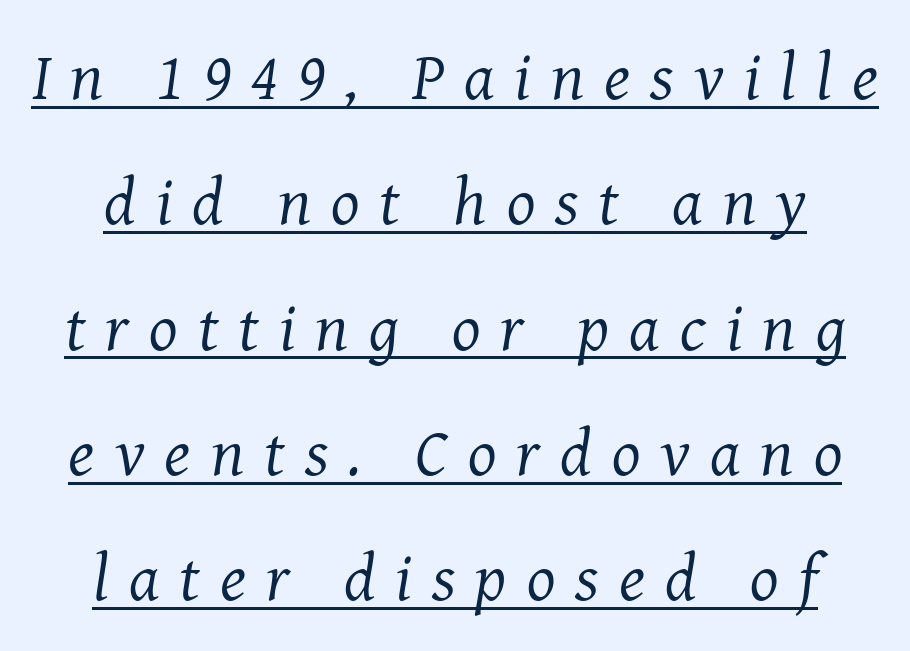
What decoration does the sample have? An underline. The designer went with a serif here, giving each stem small feet. The letterforms sit at book weight or below. Display-style spreading of the glyphs; the letterfit is very open.
